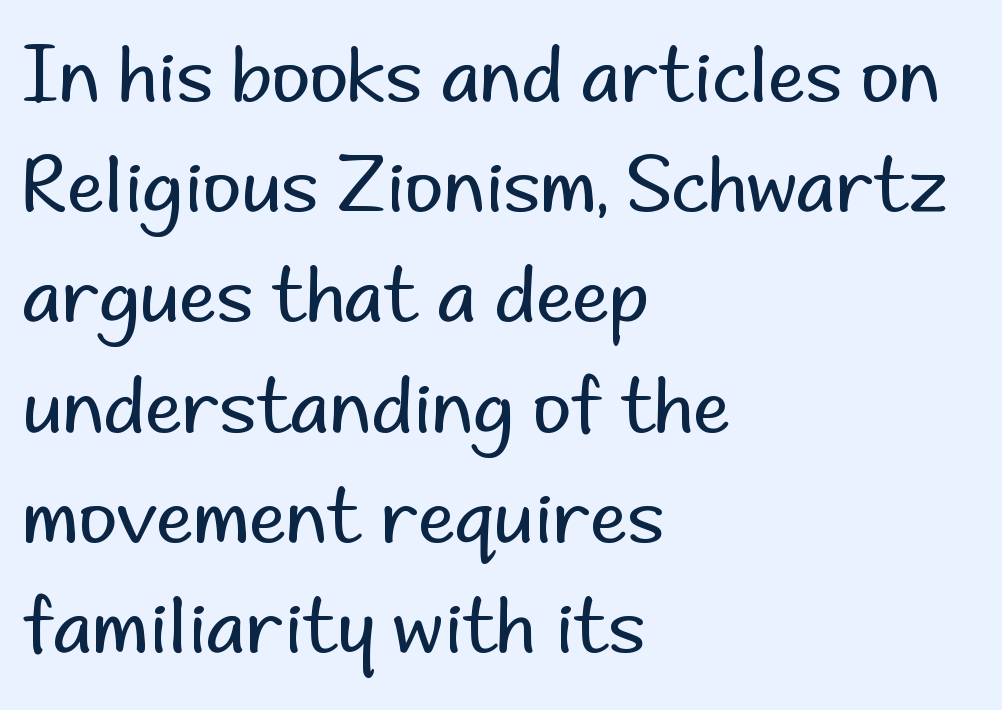
This is roman type, the default non-slanted kind. Looks like regular typesetting: each glyph gets only the width it needs. Normally led — the rows are evenly, conventionally spaced. Standard letterfit; no display-style spreading of the glyphs.
